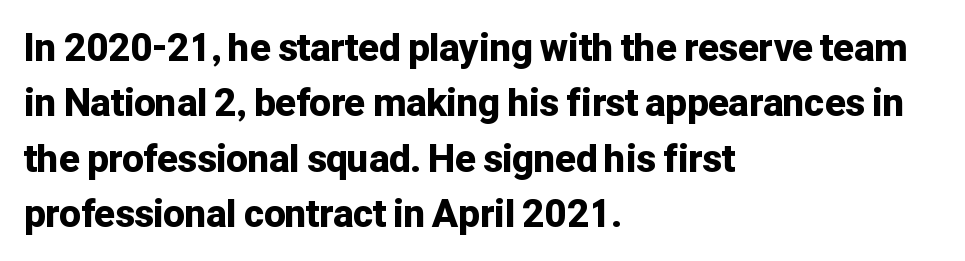
{"serif": "no", "italic": "no", "bold": "yes", "weight": "bold", "width": "normal", "stroke_contrast": "low", "x_height": "medium", "monospaced": "no", "underline": "no", "align": "left", "line_spacing": "normal", "line_spacing_ratio": 1.46, "letter_spacing": "normal", "letter_spacing_em": 0.0, "glyph_px": 38}
